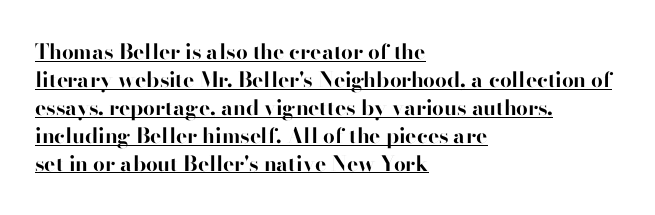
Q: Is the text bold? A: Yes.
Q: Is the text italic (slanted)? A: No, it is upright.
Q: Is the text underlined? A: Yes.
Q: How is the paragraph aligned? A: Left-aligned.
Q: Is the spacing between letters normal or unusually wide? A: Normal.
Q: Is the spacing between lines tight, normal or loose? A: Normal.
